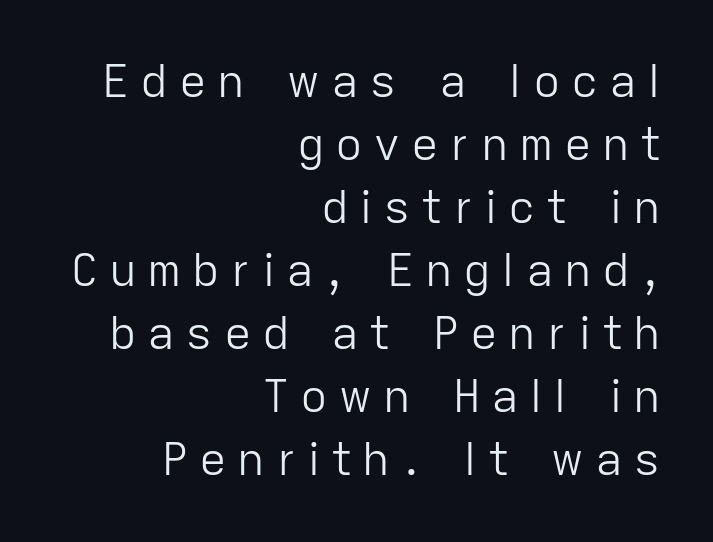
{"serif": "no", "italic": "no", "bold": "no", "weight": "light", "width": "normal", "stroke_contrast": "low", "x_height": "medium", "monospaced": "no", "underline": "no", "align": "right", "line_spacing": "normal", "line_spacing_ratio": 1.37, "letter_spacing": "wide", "letter_spacing_em": 0.23, "glyph_px": 46}
